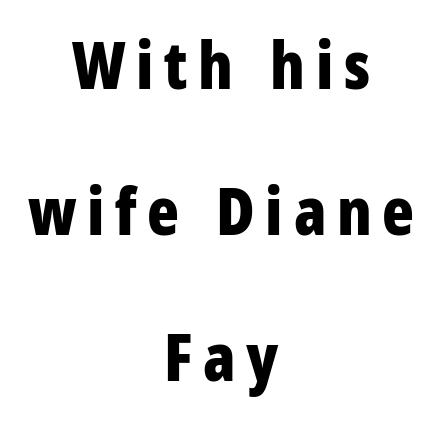
Thick stems and heavy bowls — unmistakably bold. The gap between lines stays unmarked. These lines were composed using upright roman letters. A typesetter would call this leading open, well beyond the default. A student would call this center alignment; a typographer would say set centered. The face used here is a sans, in the tradition of grotesques and geometrics.
